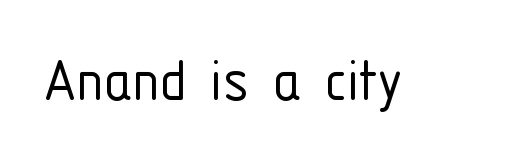
The image shows 67 px light, condensed sans-serif type, upright; set normal letter spacing, not underlined; low stroke contrast and a medium x-height.
